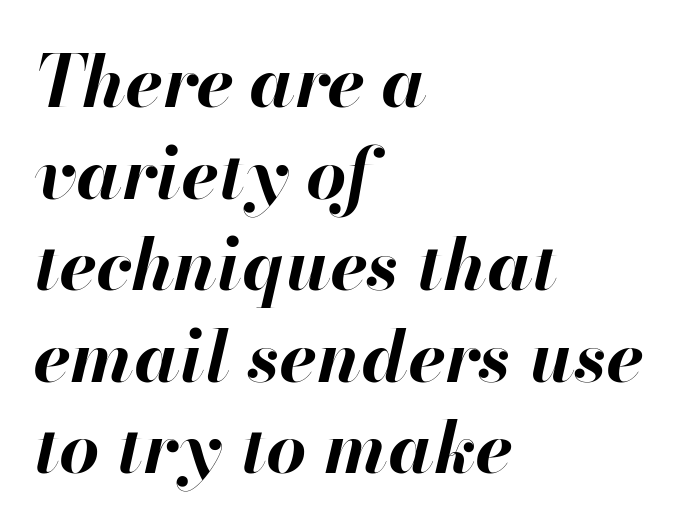
The image shows 71 px bold type, italic (leaning right); set left-aligned, normal line spacing (1.29x), normal letter spacing, not underlined; high stroke contrast and a small x-height.
